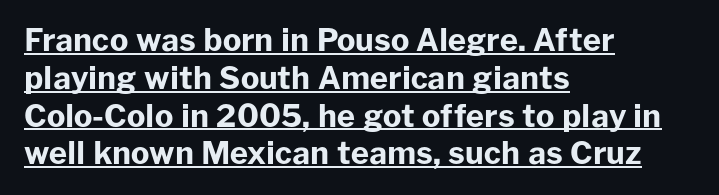
{"serif": "no", "italic": "no", "bold": "yes", "weight": "bold", "width": "normal", "stroke_contrast": "low", "x_height": "medium", "monospaced": "no", "underline": "yes", "align": "left", "line_spacing_ratio": 1.22, "letter_spacing": "normal", "letter_spacing_em": 0.0, "glyph_px": 31}
